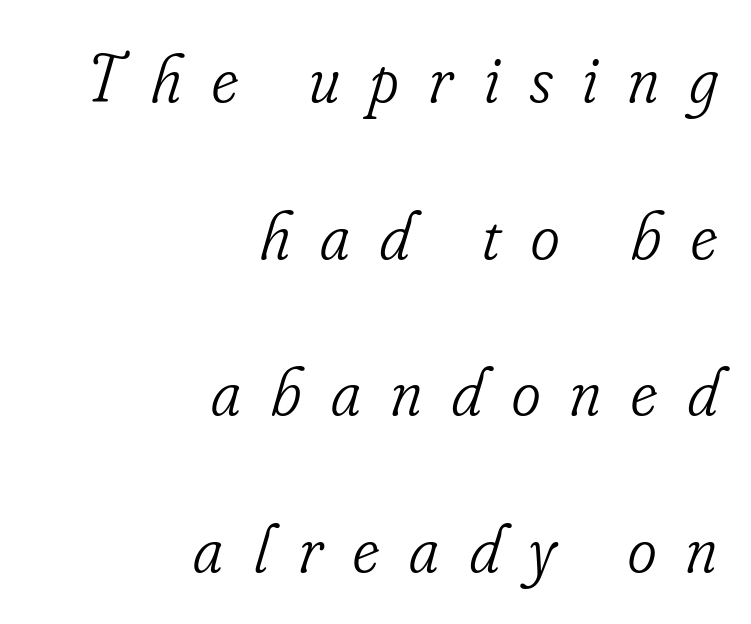
The image shows 69 px light, condensed serif type, italic (leaning right); set right-aligned, loose line spacing (2.27x), unusually wide letter spacing (+0.44 em), not underlined; low stroke contrast and a small x-height.
